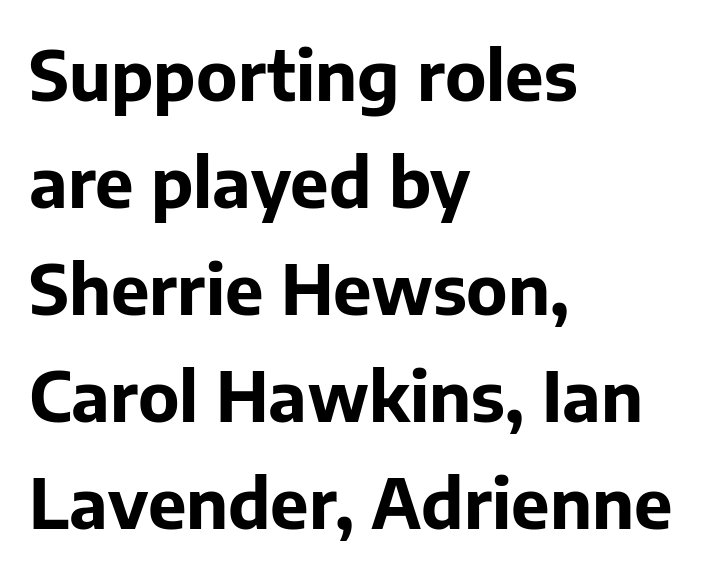
Q: Is the text bold? A: Yes.
Q: Is the text italic (slanted)? A: No, it is upright.
Q: Is the typeface a serif or a sans-serif typeface? A: Sans-serif.
Q: Is the text underlined? A: No.
Q: How is the paragraph aligned? A: Left-aligned.
Q: Is the spacing between letters normal or unusually wide? A: Normal.
Q: Is the spacing between lines tight, normal or loose? A: Normal.
Q: Width (condensed, normal, or wide)? A: Normal.
Q: Stroke contrast? A: Low.
Q: x-height? A: Medium.
Q: Monospaced? A: No.
